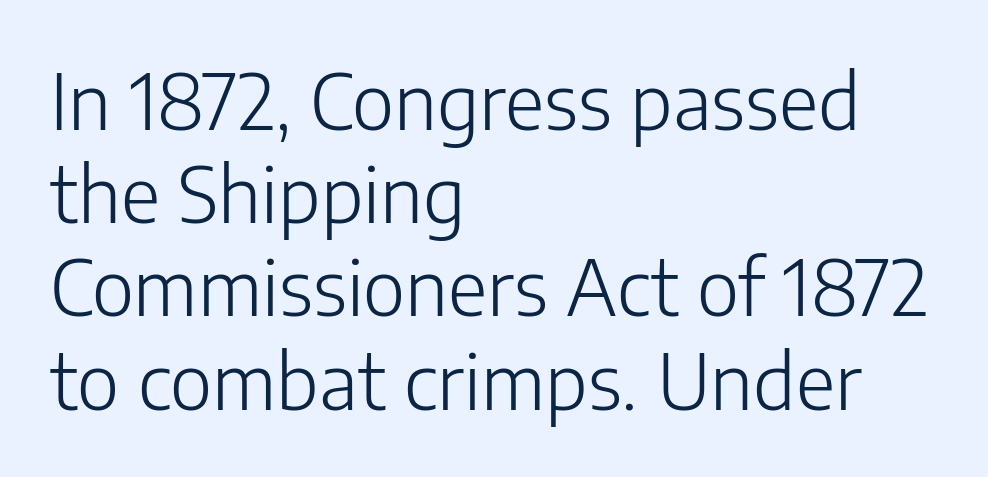
The image shows 77 px light sans-serif type, upright; set left-aligned, line spacing 1.21x, normal letter spacing, not underlined; low stroke contrast and a medium x-height.
